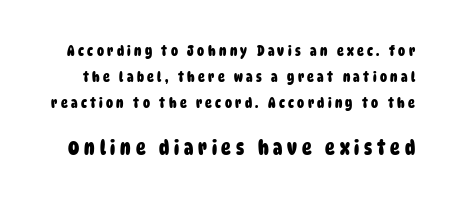
{"bold": "yes", "underline": "no", "line_spacing_ratio": 1.84, "letter_spacing": "wide", "letter_spacing_em": 0.24, "larger_block": "second", "size_ratio": 1.43, "glyph_px": 20}
